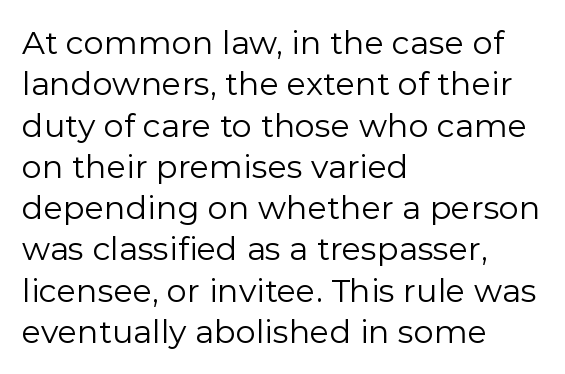
Q: Is the text bold? A: No.
Q: Is the text italic (slanted)? A: No, it is upright.
Q: Is the typeface a serif or a sans-serif typeface? A: Sans-serif.
Q: Is the text underlined? A: No.
Q: How is the paragraph aligned? A: Left-aligned.
Q: Is the spacing between letters normal or unusually wide? A: Normal.
Q: Is the spacing between lines tight, normal or loose? A: Normal.
Q: Width (condensed, normal, or wide)? A: Normal.
Q: Stroke contrast? A: Low.
Q: x-height? A: Medium.
Q: Monospaced? A: No.
